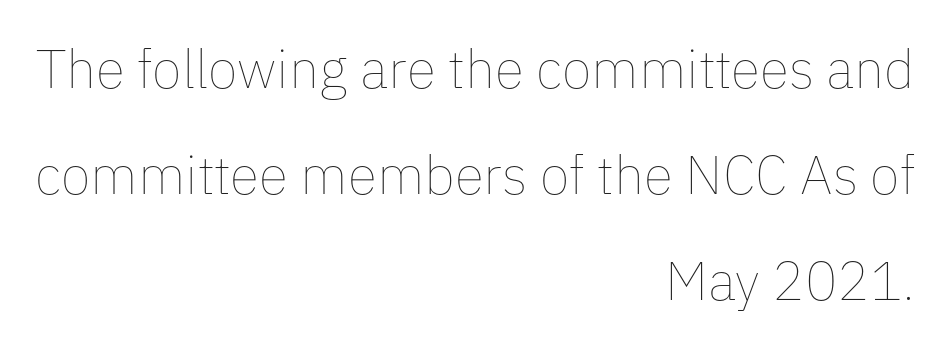
Q: Is the text bold? A: No.
Q: Is the text italic (slanted)? A: No, it is upright.
Q: Is the text underlined? A: No.
Q: How is the paragraph aligned? A: Right-aligned.
Q: Is the spacing between letters normal or unusually wide? A: Normal.
Q: Is the spacing between lines tight, normal or loose? A: Loose.
Q: Width (condensed, normal, or wide)? A: Normal.
Q: Stroke contrast? A: Low.
Q: x-height? A: Medium.
Q: Monospaced? A: No.
